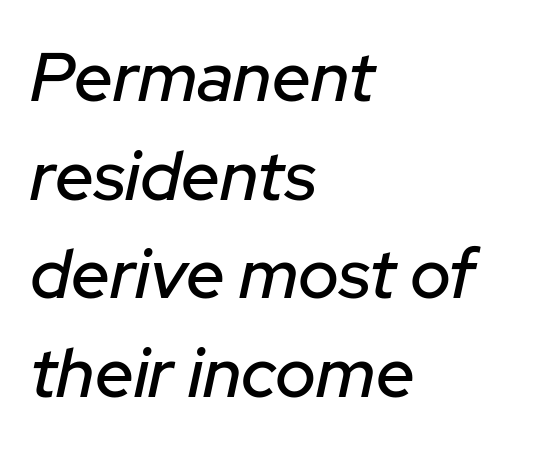
The image shows 69 px text type, italic (leaning right); set left-aligned, normal line spacing (1.43x), normal letter spacing, not underlined; low stroke contrast and a medium x-height.
